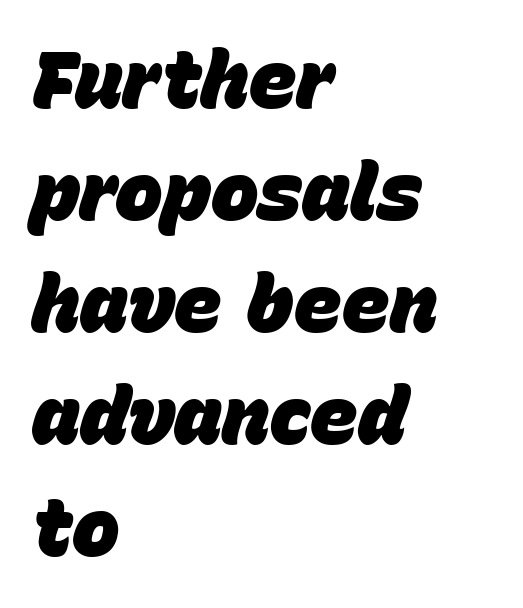
{"italic": "yes", "lean": "right", "slant_degrees": 15, "bold": "yes", "weight": "heavy", "width": "normal", "stroke_contrast": "low", "x_height": "large", "monospaced": "no", "underline": "no", "align": "left", "line_spacing": "normal", "line_spacing_ratio": 1.4, "letter_spacing": "normal", "letter_spacing_em": 0.0, "glyph_px": 80}
